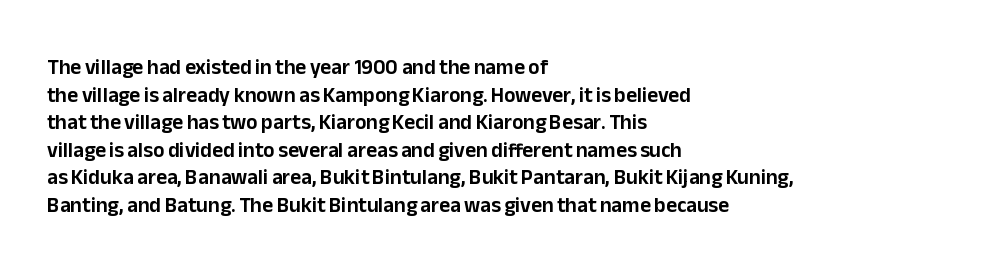
The image shows 21 px text type, upright; set left-aligned, normal line spacing (1.31x), normal letter spacing, not underlined.
